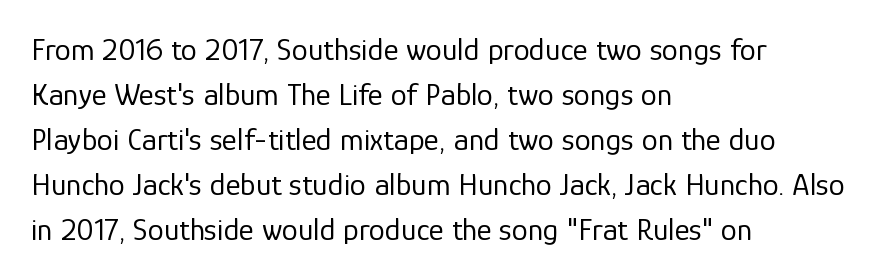
Q: Is the text bold? A: No.
Q: Is the text italic (slanted)? A: No, it is upright.
Q: Is the typeface a serif or a sans-serif typeface? A: Sans-serif.
Q: Is the text underlined? A: No.
Q: How is the paragraph aligned? A: Left-aligned.
Q: Is the spacing between letters normal or unusually wide? A: Normal.
Q: Is the spacing between lines tight, normal or loose? A: Normal.
Q: Width (condensed, normal, or wide)? A: Normal.
Q: Stroke contrast? A: Low.
Q: x-height? A: Medium.
Q: Monospaced? A: No.
